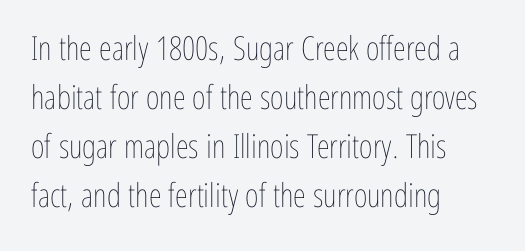
In terms of leading, this rendering sits right in the middle. In CSS terms this would be text-align: left. Lines of text with bare space underneath. Do the characters align in a grid? No, the font is proportional. Posture: vertical.
